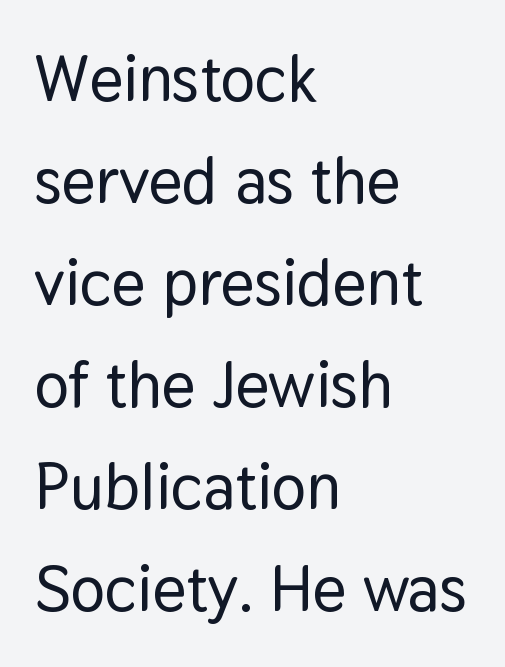
The rendering anchors every line to the left-hand side. This is the regular roman posture of the typeface. Varying glyph widths throughout — classic text-font behaviour. Plain, unruled lines of type.
